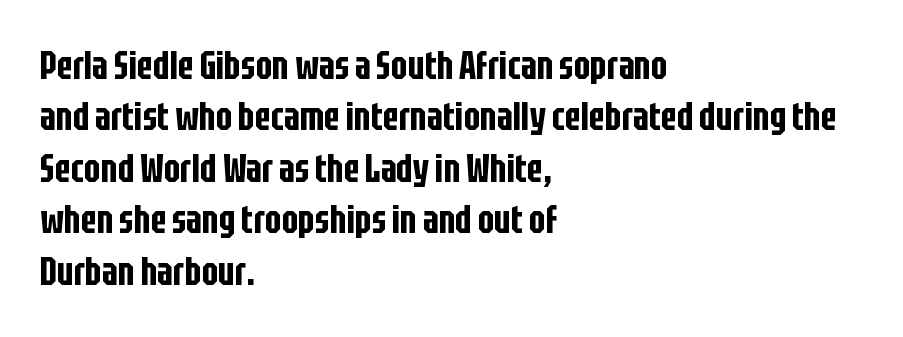
Do the characters align in a grid? No, the font is proportional. The paragraph shown leans on its left margin. Horizontal bands of white between lines are of average thickness. These lines were composed using upright roman letters. Nothing unusual about the tracking: characters are spaced as the font intends.
